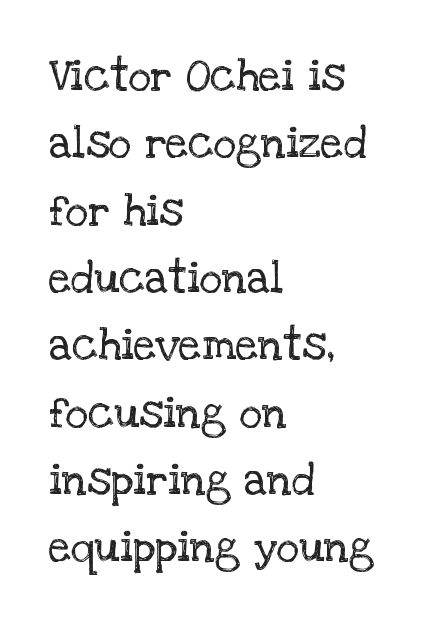
Leading: standard. Caption: multi-line text, flush left, ragged right. The gaps between neighbouring characters are ordinary and unremarkable. The letters stand straight up with perfectly vertical stems.
